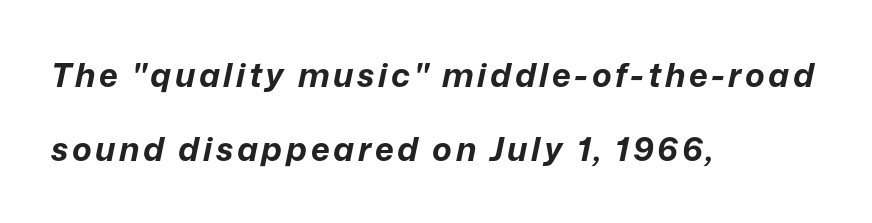
The image shows 33 px bold type, italic (leaning right); set left-aligned, loose line spacing (2.23x), not underlined; low stroke contrast and a medium x-height.
